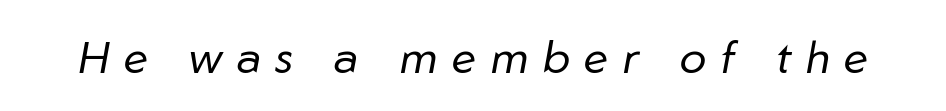
The image shows 45 px regular-weight type, italic (leaning right); set unusually wide letter spacing (+0.32 em), not underlined; low stroke contrast and a medium x-height.
